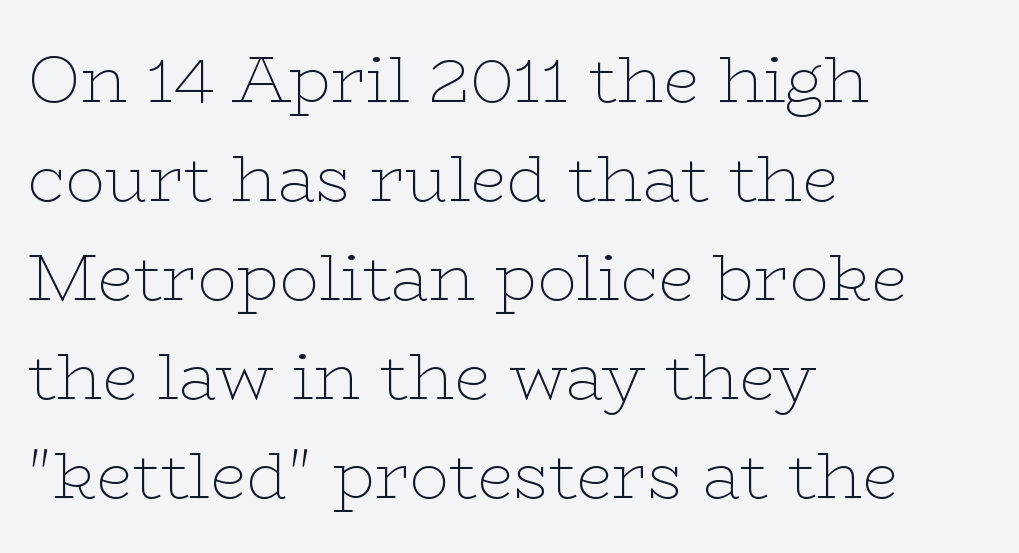
{"serif": "yes", "italic": "no", "bold": "no", "weight": "thin", "width": "wide", "stroke_contrast": "low", "x_height": "medium", "monospaced": "no", "underline": "no", "align": "left", "line_spacing": "normal", "line_spacing_ratio": 1.5, "letter_spacing": "normal", "letter_spacing_em": 0.0, "glyph_px": 66}
